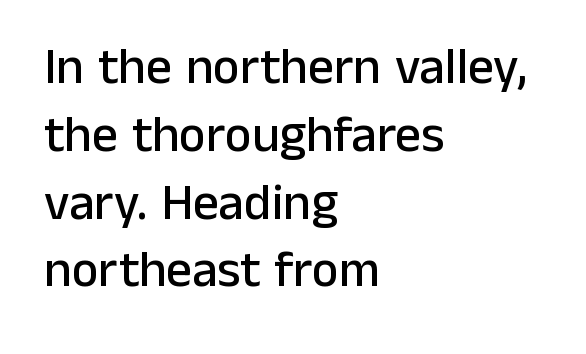
The image shows 51 px sans-serif type, upright; set left-aligned, normal line spacing (1.33x), normal letter spacing, not underlined; low stroke contrast and a medium x-height.
